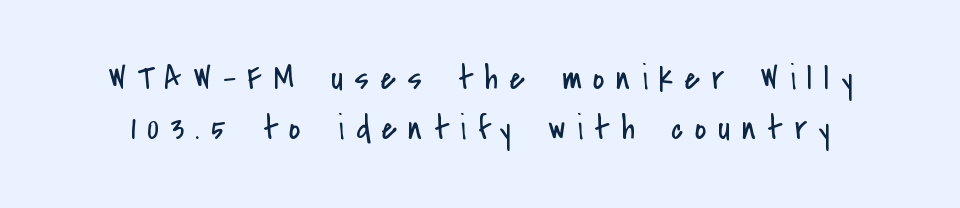
The image shows 35 px regular-weight, condensed sans-serif type, upright; set normal line spacing (1.44x), unusually wide letter spacing (+0.33 em), not underlined; low stroke contrast and a small x-height.
